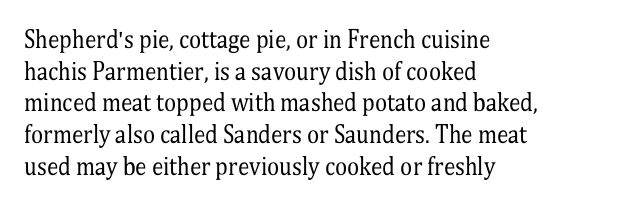
Q: Is the text bold? A: No.
Q: Is the text italic (slanted)? A: No, it is upright.
Q: Is the text underlined? A: No.
Q: How is the paragraph aligned? A: Left-aligned.
Q: Is the spacing between letters normal or unusually wide? A: Normal.
Q: Is the spacing between lines tight, normal or loose? A: Normal.
